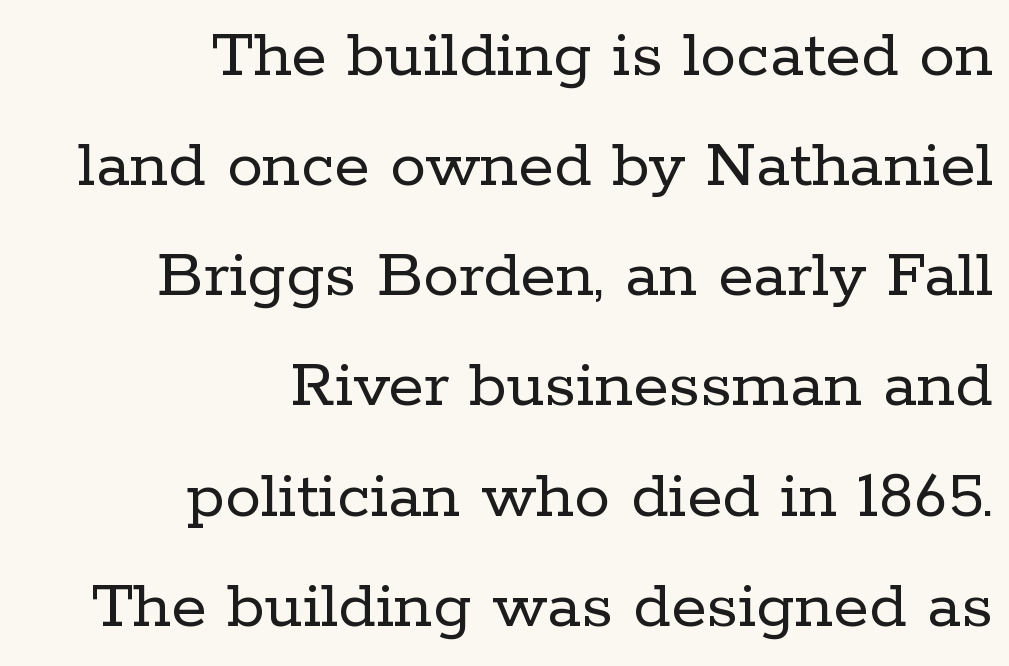
Q: Is the text bold? A: No.
Q: Is the text italic (slanted)? A: No, it is upright.
Q: Is the typeface a serif or a sans-serif typeface? A: Serif.
Q: Is the text underlined? A: No.
Q: How is the paragraph aligned? A: Right-aligned.
Q: Is the spacing between letters normal or unusually wide? A: Normal.
Q: Is the spacing between lines tight, normal or loose? A: Normal.
Q: Width (condensed, normal, or wide)? A: Normal.
Q: Stroke contrast? A: Low.
Q: x-height? A: Medium.
Q: Monospaced? A: No.
